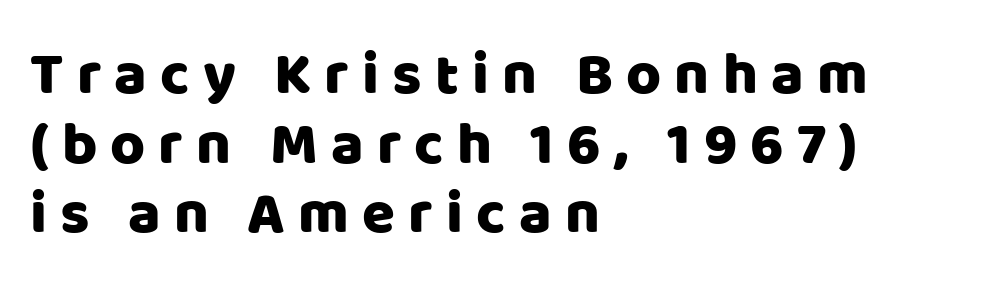
Q: Is the text italic (slanted)? A: No, it is upright.
Q: Is the typeface a serif or a sans-serif typeface? A: Sans-serif.
Q: Is the text underlined? A: No.
Q: How is the paragraph aligned? A: Left-aligned.
Q: Is the spacing between letters normal or unusually wide? A: Unusually wide.
Q: Width (condensed, normal, or wide)? A: Normal.
Q: Stroke contrast? A: Low.
Q: x-height? A: Large.
Q: Monospaced? A: No.
